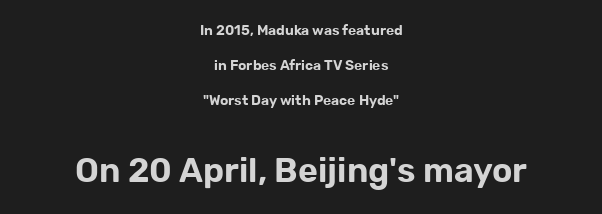
Do the characters align in a grid? No, the font is proportional. Check under the words: just untouched page. The rendering enlarges the type as you move from the upper chunk to the lower. If you drew a line through each stem, it would be perfectly vertical. These lines are centered, leaving both edges ragged.
